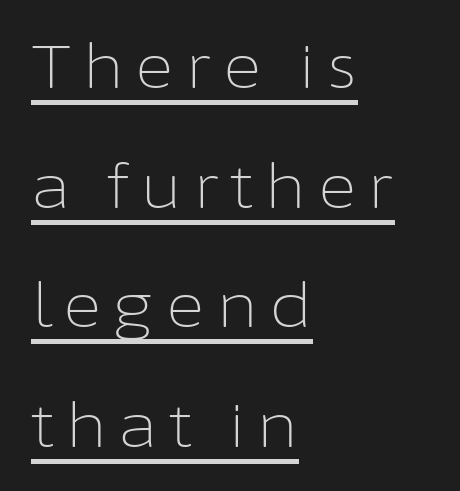
Q: Is the text bold? A: No.
Q: Is the text italic (slanted)? A: No, it is upright.
Q: Is the typeface a serif or a sans-serif typeface? A: Sans-serif.
Q: Is the text underlined? A: Yes.
Q: How is the paragraph aligned? A: Left-aligned.
Q: Is the spacing between lines tight, normal or loose? A: Loose.
Q: Width (condensed, normal, or wide)? A: Normal.
Q: Stroke contrast? A: Low.
Q: x-height? A: Medium.
Q: Monospaced? A: No.
